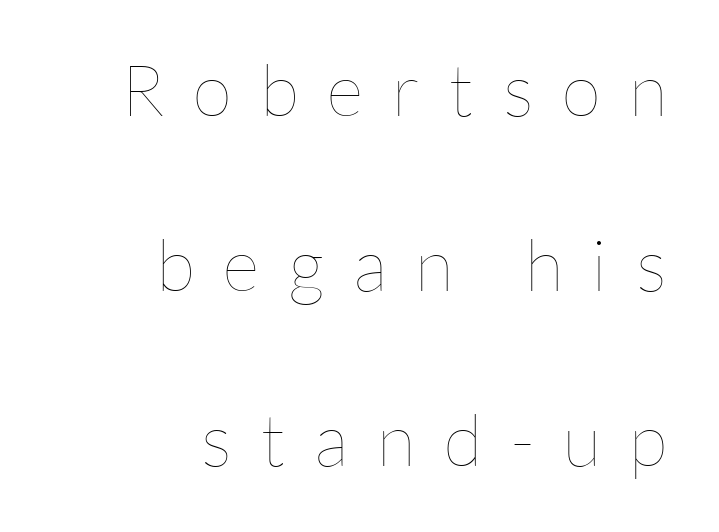
The specimen reads as upright at a glance. The face used here is rendered with a markedly widened letterfit. Stems here are at most as thick as an everyday book face. The glyphs are unaccompanied by any horizontal stroke below them. Line ends are locked; line starts wander.
